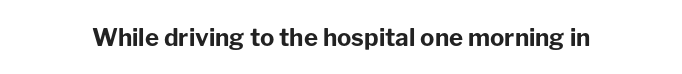
{"italic": "no", "bold": "yes", "underline": "no", "letter_spacing": "normal", "letter_spacing_em": 0.0, "glyph_px": 24}
